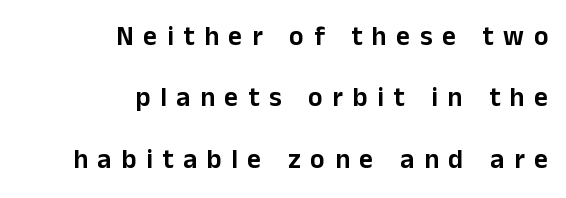
Q: Is the text italic (slanted)? A: No, it is upright.
Q: Is the text underlined? A: No.
Q: How is the paragraph aligned? A: Right-aligned.
Q: Is the spacing between letters normal or unusually wide? A: Unusually wide.
Q: Is the spacing between lines tight, normal or loose? A: Loose.
